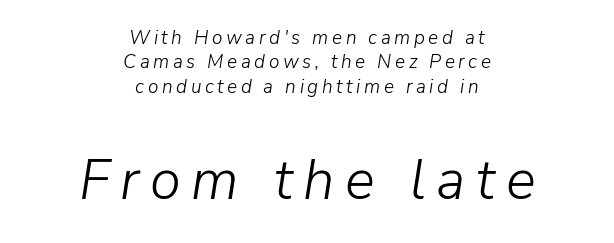
Q: Is the text bold? A: No.
Q: Is the text italic (slanted)? A: Yes, it leans right by about 9 degrees.
Q: Is the text underlined? A: No.
Q: How is the paragraph aligned? A: Centered.
Q: Is the spacing between lines tight, normal or loose? A: Normal.
Q: Which block of text is set in a larger size, the first (top) or the second (bottom)? A: The second (bottom) one.
Q: Width (condensed, normal, or wide)? A: Normal.
Q: Stroke contrast? A: Low.
Q: x-height? A: Medium.
Q: Monospaced? A: No.
